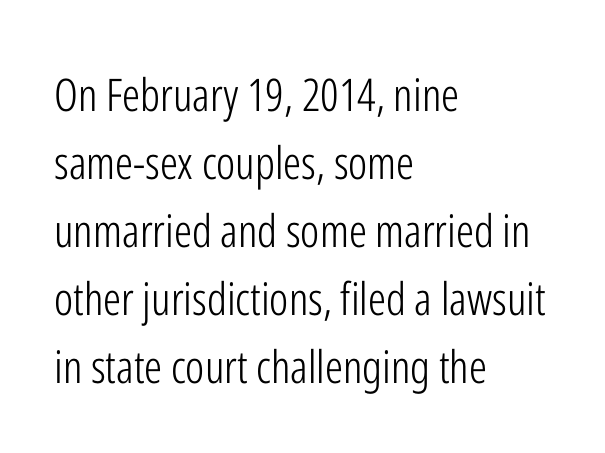
{"serif": "no", "italic": "no", "bold": "no", "weight": "light", "width": "condensed", "stroke_contrast": "low", "x_height": "medium", "monospaced": "no", "underline": "no", "align": "left", "line_spacing": "normal", "line_spacing_ratio": 1.51, "letter_spacing": "normal", "letter_spacing_em": 0.0, "glyph_px": 45}
